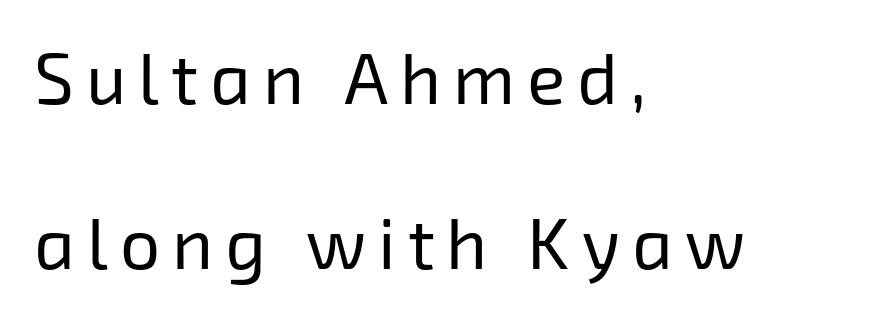
{"serif": "no", "bold": "no", "weight": "regular", "width": "normal", "stroke_contrast": "low", "x_height": "medium", "monospaced": "no", "underline": "no", "align": "left", "line_spacing": "loose", "line_spacing_ratio": 2.32, "glyph_px": 71}
